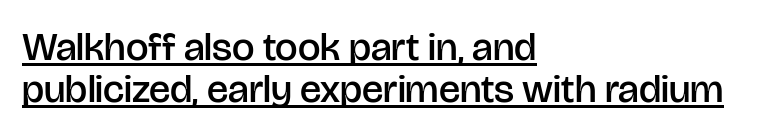
Q: Is the text bold? A: Semi-bold.
Q: Is the text italic (slanted)? A: No, it is upright.
Q: Is the typeface a serif or a sans-serif typeface? A: Sans-serif.
Q: Is the text underlined? A: Yes.
Q: How is the paragraph aligned? A: Left-aligned.
Q: Is the spacing between letters normal or unusually wide? A: Normal.
Q: Is the spacing between lines tight, normal or loose? A: Tight.
Q: Width (condensed, normal, or wide)? A: Normal.
Q: Stroke contrast? A: Low.
Q: x-height? A: Large.
Q: Monospaced? A: No.
